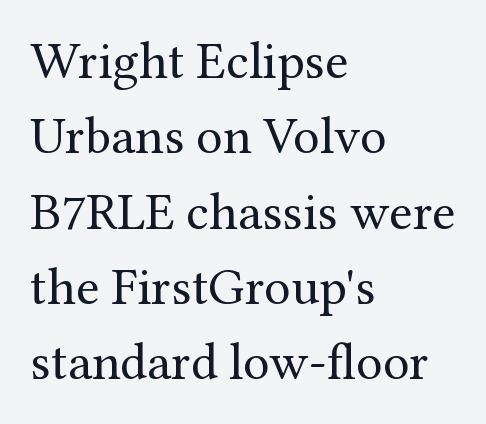
No letter is thick-stroked: the sample isn't bold. No italicization has been applied; the sample stays upright. The designer left line spacing at the default. Here the glyphs are tracked normally, forming tight word shapes. Anything drawn beneath the words? Only blank space. Casual observation: everything's shoved over to the left.
